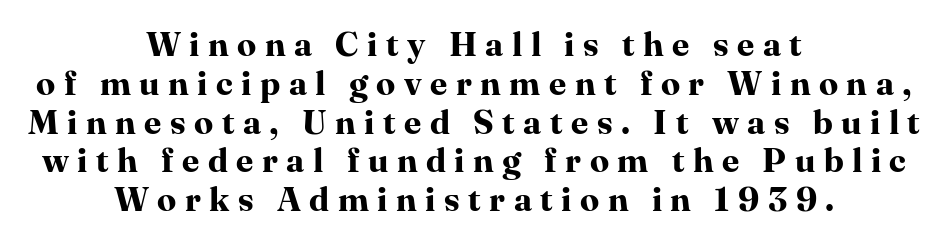
Q: Is the text bold? A: Yes.
Q: Is the text italic (slanted)? A: No, it is upright.
Q: Is the typeface a serif or a sans-serif typeface? A: Serif.
Q: Is the text underlined? A: No.
Q: How is the paragraph aligned? A: Centered.
Q: Is the spacing between letters normal or unusually wide? A: Unusually wide.
Q: Is the spacing between lines tight, normal or loose? A: Tight.
Q: Width (condensed, normal, or wide)? A: Normal.
Q: Stroke contrast? A: High.
Q: x-height? A: Medium.
Q: Monospaced? A: No.
